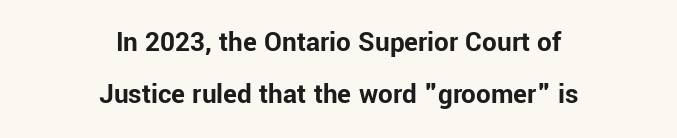
In terms of letterform style, serifs are entirely absent. The baseline area is clear. Spacing between characters is what you'd get straight out of the box. The axis of the letterforms is exactly vertical.
